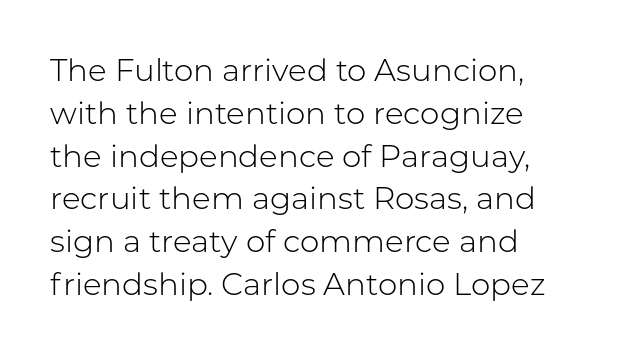
Q: Is the text bold? A: No.
Q: Is the text italic (slanted)? A: No, it is upright.
Q: Is the typeface a serif or a sans-serif typeface? A: Sans-serif.
Q: Is the text underlined? A: No.
Q: How is the paragraph aligned? A: Left-aligned.
Q: Is the spacing between letters normal or unusually wide? A: Normal.
Q: Is the spacing between lines tight, normal or loose? A: Normal.
Q: Width (condensed, normal, or wide)? A: Normal.
Q: Stroke contrast? A: Low.
Q: x-height? A: Medium.
Q: Monospaced? A: No.
